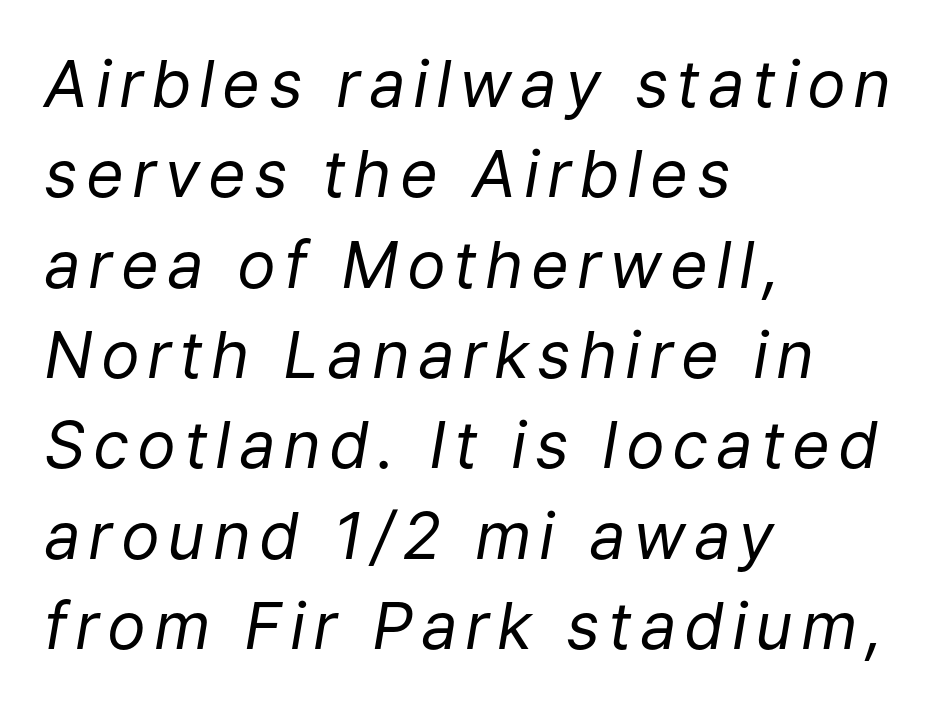
The image shows 65 px regular-weight type, italic (leaning right); set left-aligned, normal line spacing (1.39x), not underlined; low stroke contrast and a medium x-height.
